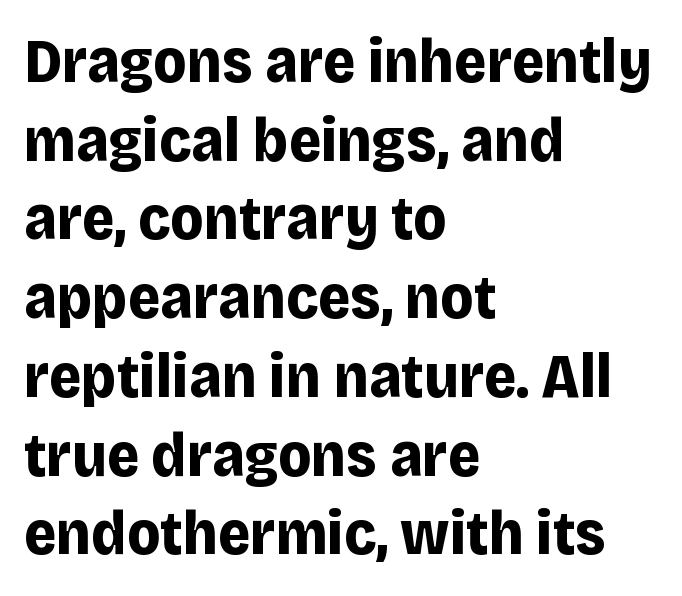
The text block is weighted toward the left margin, trailing off unevenly rightward. Check the space under the baseline: it is left empty. This sample keeps an unexceptional amount of space between lines. Do the characters align in a grid? No, the font is proportional.
